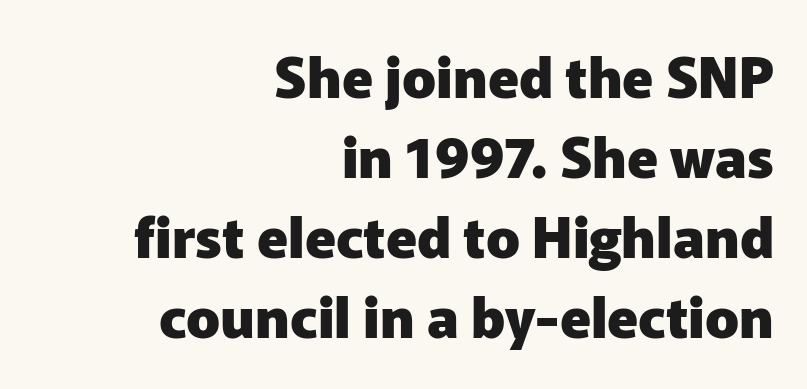
{"serif": "no", "italic": "no", "bold": "yes", "weight": "heavy", "width": "normal", "stroke_contrast": "low", "x_height": "medium", "monospaced": "no", "underline": "no", "align": "right", "line_spacing": "normal", "line_spacing_ratio": 1.43, "letter_spacing": "normal", "letter_spacing_em": 0.0, "glyph_px": 56}
